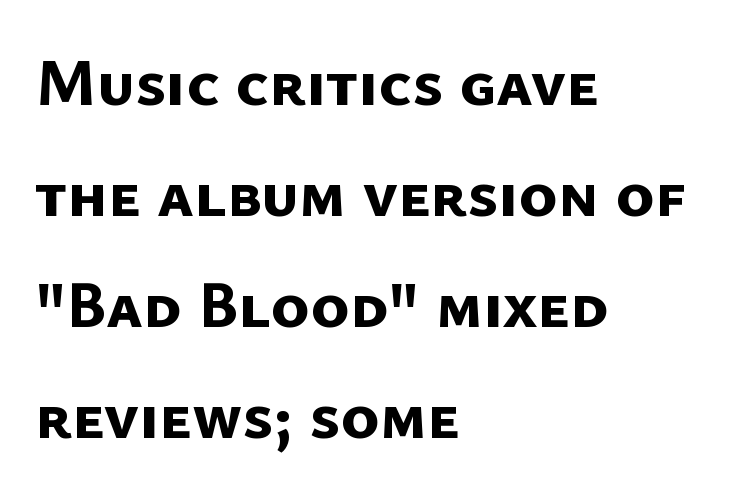
Q: Is the text bold? A: Yes.
Q: Is the typeface a serif or a sans-serif typeface? A: Sans-serif.
Q: Is the text underlined? A: No.
Q: How is the paragraph aligned? A: Left-aligned.
Q: Is the spacing between letters normal or unusually wide? A: Normal.
Q: Is the spacing between lines tight, normal or loose? A: Normal.
Q: Width (condensed, normal, or wide)? A: Normal.
Q: Stroke contrast? A: Low.
Q: x-height? A: Medium.
Q: Monospaced? A: No.
